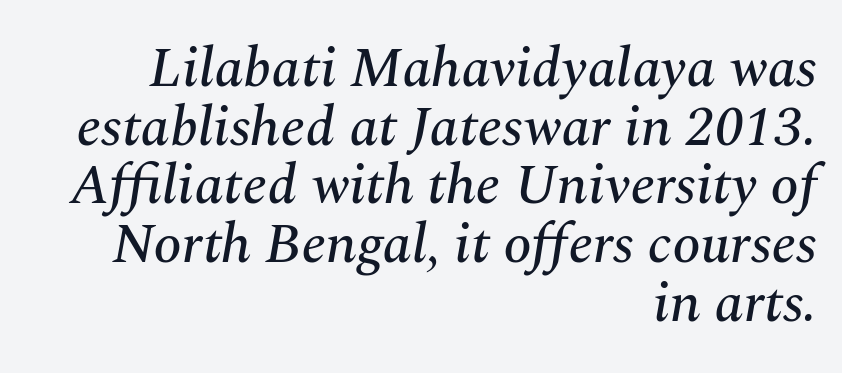
{"serif": "yes", "italic": "yes", "lean": "right", "slant_degrees": 10, "width": "normal", "stroke_contrast": "medium", "x_height": "medium", "monospaced": "no", "underline": "no", "align": "right", "line_spacing": "tight", "line_spacing_ratio": 1.03, "letter_spacing": "normal", "letter_spacing_em": 0.0, "glyph_px": 57}
